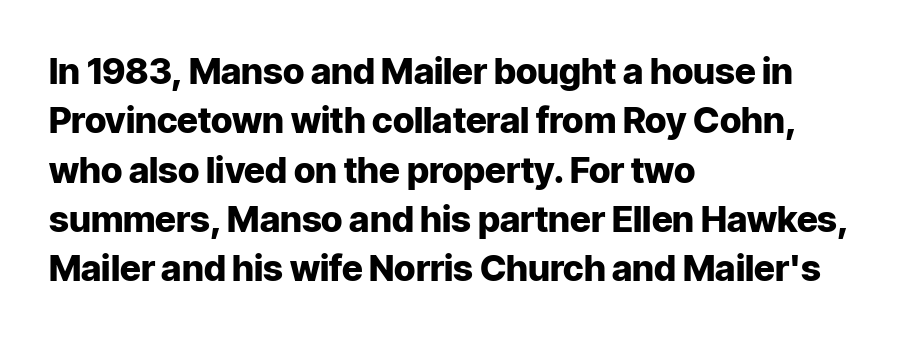
{"serif": "no", "italic": "no", "bold": "yes", "weight": "heavy", "width": "normal", "stroke_contrast": "low", "x_height": "medium", "monospaced": "no", "underline": "no", "align": "left", "line_spacing": "normal", "line_spacing_ratio": 1.37, "letter_spacing": "normal", "letter_spacing_em": 0.0, "glyph_px": 36}
